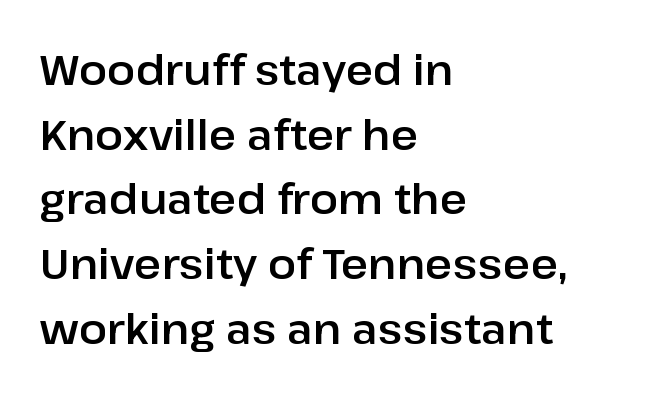
Is this a fixed-width face? No — the glyphs have proportional, varying widths. The foot of each line stays bare and open. What's the leading like? Ordinary, nothing unusual. If you drew a line through each stem, it would be perfectly vertical. The line texture is even and compact thanks to regular tracking.
